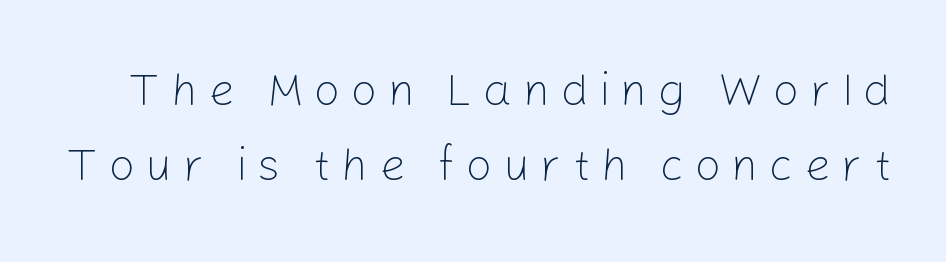
Q: Is the text bold? A: No.
Q: Is the text italic (slanted)? A: No, it is upright.
Q: Is the typeface a serif or a sans-serif typeface? A: Sans-serif.
Q: Is the text underlined? A: No.
Q: Is the spacing between letters normal or unusually wide? A: Unusually wide.
Q: Is the spacing between lines tight, normal or loose? A: Normal.
Q: Width (condensed, normal, or wide)? A: Normal.
Q: Stroke contrast? A: Low.
Q: x-height? A: Medium.
Q: Monospaced? A: No.
